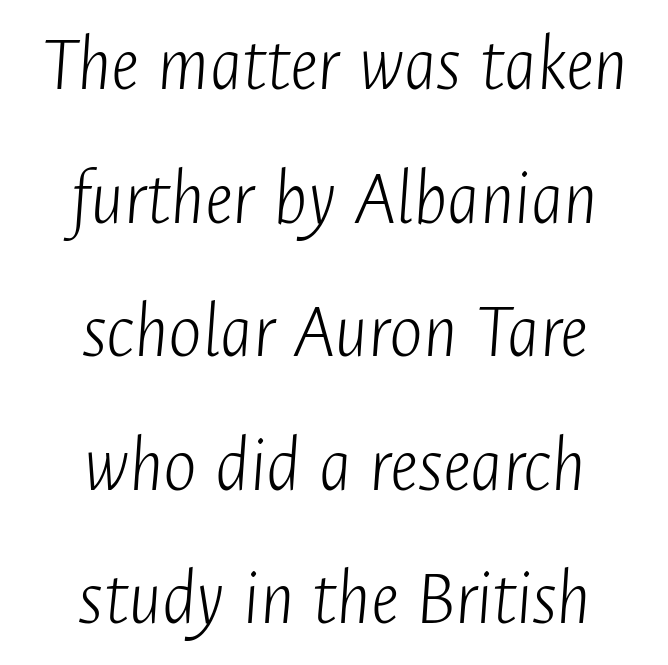
{"italic": "yes", "lean": "right", "slant_degrees": 4, "bold": "no", "weight": "light", "width": "condensed", "stroke_contrast": "low", "x_height": "medium", "monospaced": "no", "underline": "no", "align": "center", "line_spacing": "normal", "line_spacing_ratio": 1.67, "letter_spacing": "normal", "letter_spacing_em": 0.0, "glyph_px": 80}
